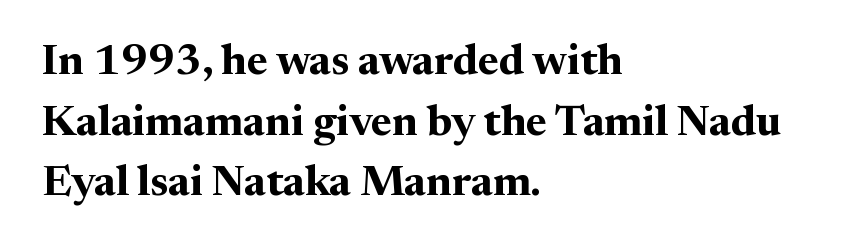
Notice how the stems are strictly vertical — no italics here. Letterform terminals end in serifs throughout the passage. The horizontal fit of the characters is conventional and even. The ragged edge is on the right, which tells us the setting is flush left. The rendering uses natural spacing where letterforms have individual widths.
